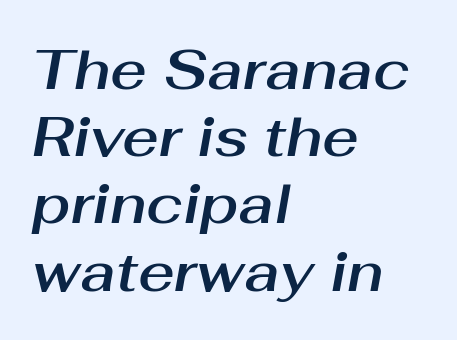
The space directly below the letters is spotless. Standard letterfit; no display-style spreading of the glyphs. When letters slant like this, we call the style italic. These lines are rendered in a variable-pitch font. Horizontal alignment here is leftward, the default for most running prose.
